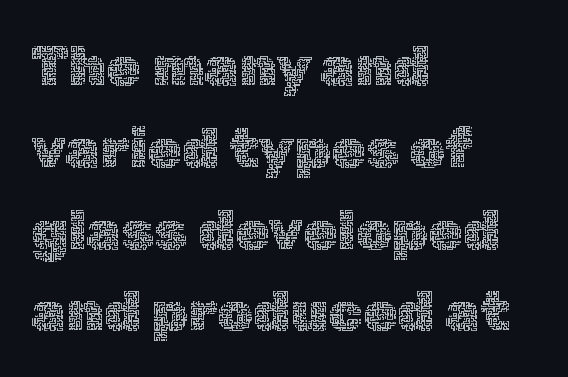
{"italic": "no", "bold": "no", "weight": "thin", "width": "normal", "x_height": "medium", "monospaced": "no", "underline": "no", "align": "left", "line_spacing": "normal", "line_spacing_ratio": 1.46, "letter_spacing": "normal", "letter_spacing_em": 0.0, "glyph_px": 56}
